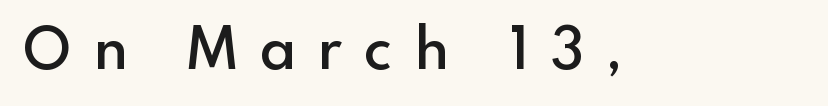
Q: Is the text bold? A: Semi-bold.
Q: Is the text italic (slanted)? A: No, it is upright.
Q: Is the typeface a serif or a sans-serif typeface? A: Sans-serif.
Q: Is the text underlined? A: No.
Q: Is the spacing between letters normal or unusually wide? A: Unusually wide.
Q: Width (condensed, normal, or wide)? A: Normal.
Q: x-height? A: Small.
Q: Monospaced? A: No.
